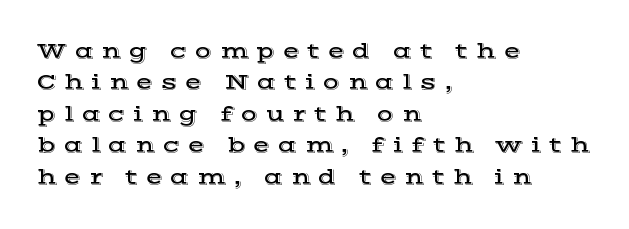
Q: Is the text italic (slanted)? A: No, it is upright.
Q: Is the text underlined? A: No.
Q: How is the paragraph aligned? A: Left-aligned.
Q: Is the spacing between letters normal or unusually wide? A: Unusually wide.
Q: Is the spacing between lines tight, normal or loose? A: Normal.
